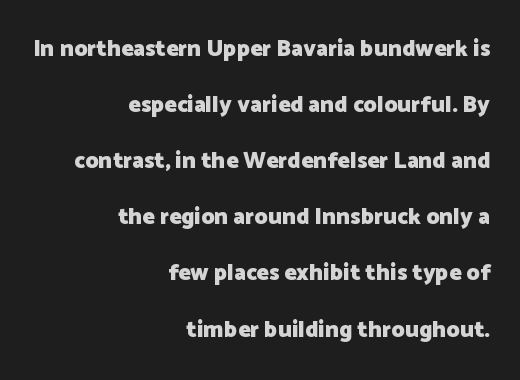
Q: Is the text bold? A: Yes.
Q: Is the text italic (slanted)? A: No, it is upright.
Q: Is the text underlined? A: No.
Q: How is the paragraph aligned? A: Right-aligned.
Q: Is the spacing between letters normal or unusually wide? A: Normal.
Q: Is the spacing between lines tight, normal or loose? A: Loose.
